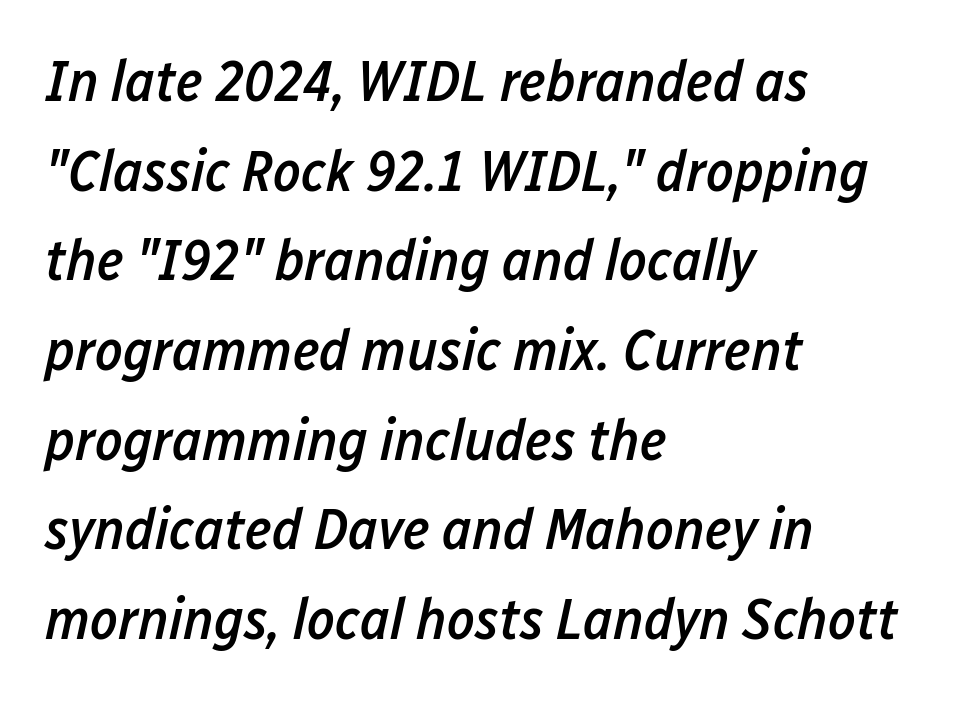
{"italic": "yes", "lean": "right", "slant_degrees": 12, "bold": "semi", "weight": "semibold", "width": "condensed", "stroke_contrast": "low", "x_height": "medium", "monospaced": "no", "underline": "no", "align": "left", "line_spacing": "normal", "line_spacing_ratio": 1.52, "letter_spacing": "normal", "letter_spacing_em": 0.0, "glyph_px": 59}
